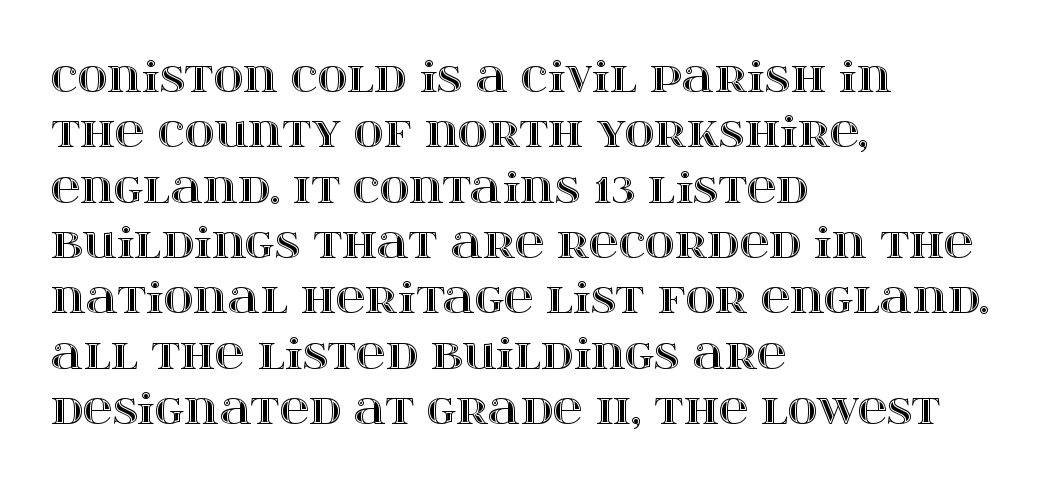
Q: Is the text italic (slanted)? A: No, it is upright.
Q: Is the text underlined? A: No.
Q: How is the paragraph aligned? A: Left-aligned.
Q: Is the spacing between letters normal or unusually wide? A: Normal.
Q: Is the spacing between lines tight, normal or loose? A: Normal.
Q: Width (condensed, normal, or wide)? A: Wide.
Q: x-height? A: Large.
Q: Monospaced? A: No.
